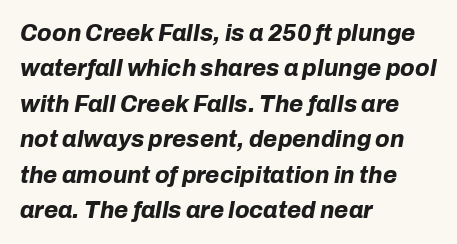
Q: Is the text bold? A: Yes.
Q: Is the text italic (slanted)? A: Yes, it leans right by about 10 degrees.
Q: Is the text underlined? A: No.
Q: How is the paragraph aligned? A: Left-aligned.
Q: Is the spacing between letters normal or unusually wide? A: Normal.
Q: Is the spacing between lines tight, normal or loose? A: Normal.
